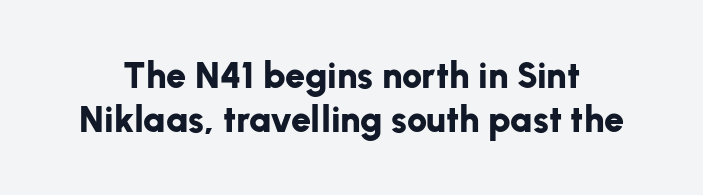
The image shows 36 px bold sans-serif type, upright; set line spacing 1.23x, normal letter spacing, not underlined; low stroke contrast and a medium x-height.
